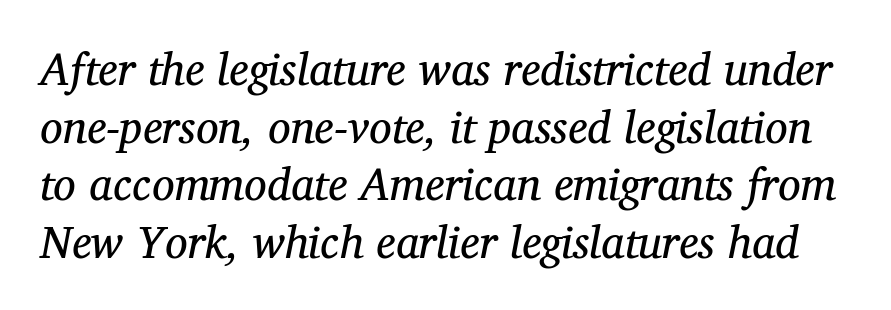
Q: Is the text bold? A: No.
Q: Is the text italic (slanted)? A: Yes, it leans right by about 12 degrees.
Q: Is the typeface a serif or a sans-serif typeface? A: Serif.
Q: Is the text underlined? A: No.
Q: Is the spacing between letters normal or unusually wide? A: Normal.
Q: Is the spacing between lines tight, normal or loose? A: Normal.
Q: Width (condensed, normal, or wide)? A: Normal.
Q: Stroke contrast? A: Medium.
Q: x-height? A: Medium.
Q: Monospaced? A: No.
